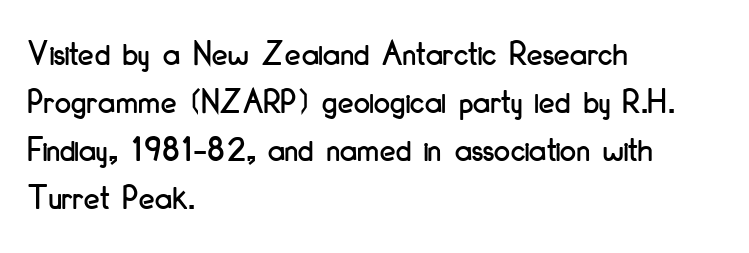
Q: Is the text italic (slanted)? A: No, it is upright.
Q: Is the typeface a serif or a sans-serif typeface? A: Sans-serif.
Q: Is the text underlined? A: No.
Q: How is the paragraph aligned? A: Left-aligned.
Q: Is the spacing between letters normal or unusually wide? A: Normal.
Q: Is the spacing between lines tight, normal or loose? A: Normal.
Q: Width (condensed, normal, or wide)? A: Condensed.
Q: Stroke contrast? A: Low.
Q: x-height? A: Small.
Q: Monospaced? A: No.
